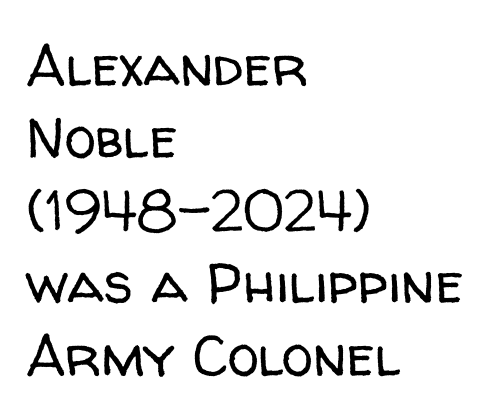
Rendered with straight, roman letterforms. The paragraph has a hard left edge and a soft right edge. No heavy texture on the line: the type isn't bold. Letter spacing: default.
